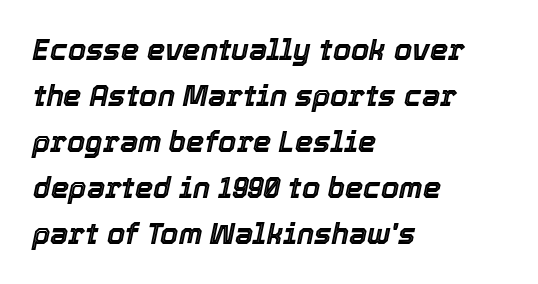
Q: Is the text italic (slanted)? A: Yes, it leans right by about 12 degrees.
Q: Is the text underlined? A: No.
Q: How is the paragraph aligned? A: Left-aligned.
Q: Is the spacing between letters normal or unusually wide? A: Normal.
Q: Is the spacing between lines tight, normal or loose? A: Normal.
Q: Width (condensed, normal, or wide)? A: Normal.
Q: x-height? A: Medium.
Q: Monospaced? A: No.
